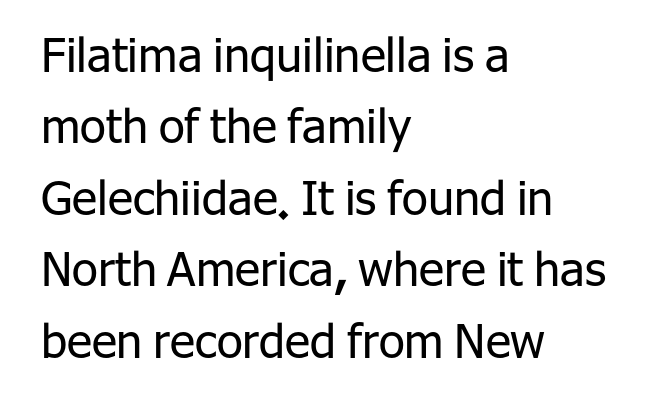
Spacing verdict: proportional, widths tailored to each character. Notice how the passage keeps a crisp vertical edge on the left only. Honestly, the row spacing looks completely unremarkable. Lines of text with bare space underneath. Nothing unusual about the tracking: characters are spaced as the font intends.
